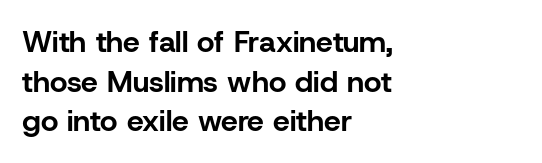
Q: Is the text bold? A: Yes.
Q: Is the text italic (slanted)? A: No, it is upright.
Q: Is the typeface a serif or a sans-serif typeface? A: Sans-serif.
Q: Is the text underlined? A: No.
Q: How is the paragraph aligned? A: Left-aligned.
Q: Is the spacing between letters normal or unusually wide? A: Normal.
Q: Is the spacing between lines tight, normal or loose? A: Normal.
Q: Width (condensed, normal, or wide)? A: Normal.
Q: Stroke contrast? A: Low.
Q: x-height? A: Medium.
Q: Monospaced? A: No.
